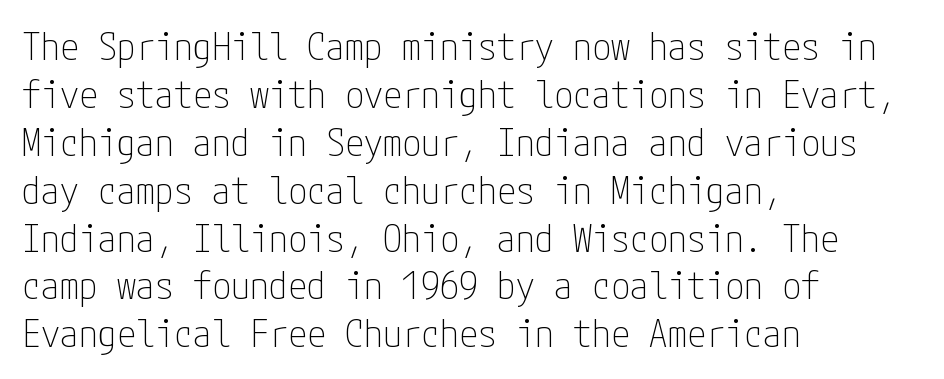
The paragraph has a hard left edge and a soft right edge. Letter spacing: default. The line-height multiplier appears to be the usual default. Unlike italic type, these characters show no tilt at all. Decoration check: the copy has no underline. The letterforms sit at book weight or below.
